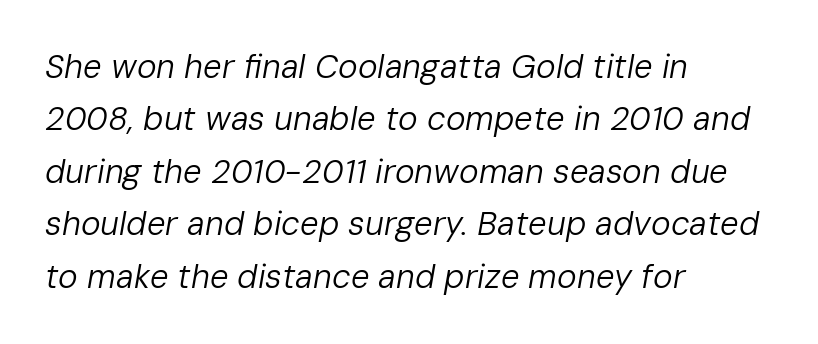
{"italic": "yes", "lean": "right", "slant_degrees": 10, "bold": "no", "weight": "regular", "width": "normal", "stroke_contrast": "low", "x_height": "medium", "monospaced": "no", "underline": "no", "align": "left", "line_spacing": "normal", "line_spacing_ratio": 1.59, "letter_spacing": "normal", "letter_spacing_em": 0.0, "glyph_px": 33}
